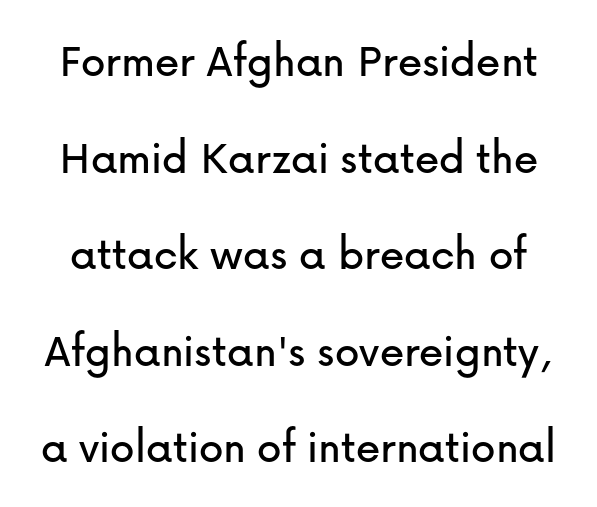
{"serif": "no", "italic": "no", "width": "normal", "stroke_contrast": "low", "x_height": "medium", "monospaced": "no", "underline": "no", "line_spacing": "loose", "line_spacing_ratio": 1.97, "letter_spacing": "normal", "letter_spacing_em": 0.0, "glyph_px": 49}
